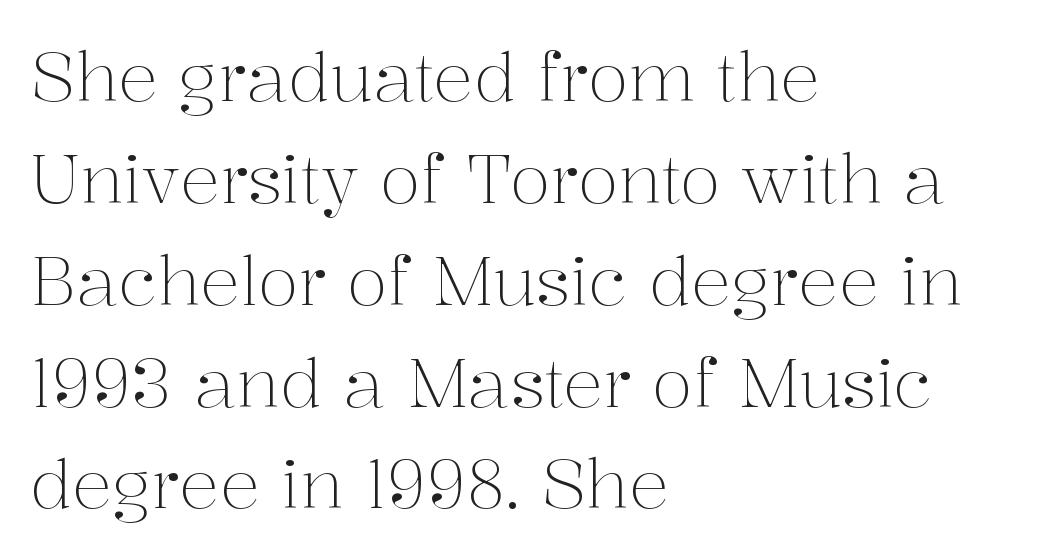
Q: Is the text bold? A: No.
Q: Is the text italic (slanted)? A: No, it is upright.
Q: Is the typeface a serif or a sans-serif typeface? A: Serif.
Q: Is the text underlined? A: No.
Q: How is the paragraph aligned? A: Left-aligned.
Q: Is the spacing between letters normal or unusually wide? A: Normal.
Q: Is the spacing between lines tight, normal or loose? A: Normal.
Q: Width (condensed, normal, or wide)? A: Normal.
Q: Stroke contrast? A: Medium.
Q: x-height? A: Medium.
Q: Monospaced? A: No.
